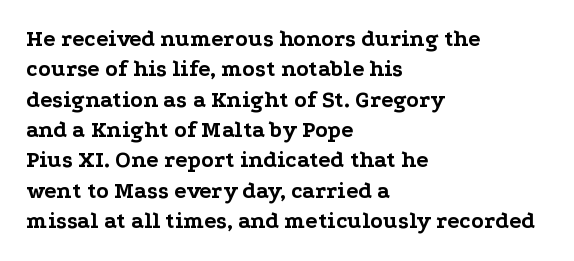
{"italic": "no", "bold": "yes", "underline": "no", "align": "left", "line_spacing": "normal", "line_spacing_ratio": 1.32, "letter_spacing": "normal", "letter_spacing_em": 0.0, "glyph_px": 23}
